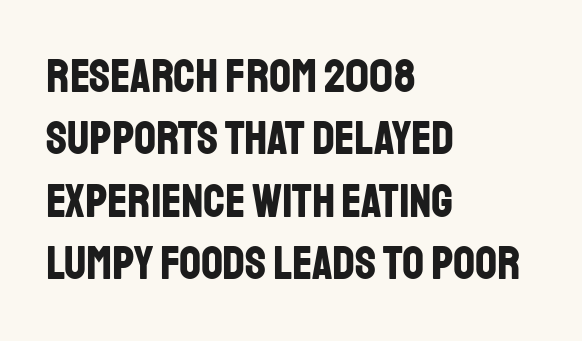
Q: Is the text bold? A: Yes.
Q: Is the text italic (slanted)? A: No, it is upright.
Q: Is the typeface a serif or a sans-serif typeface? A: Sans-serif.
Q: Is the text underlined? A: No.
Q: How is the paragraph aligned? A: Left-aligned.
Q: Is the spacing between letters normal or unusually wide? A: Normal.
Q: Is the spacing between lines tight, normal or loose? A: Normal.
Q: Width (condensed, normal, or wide)? A: Condensed.
Q: Stroke contrast? A: Low.
Q: x-height? A: Large.
Q: Monospaced? A: No.
